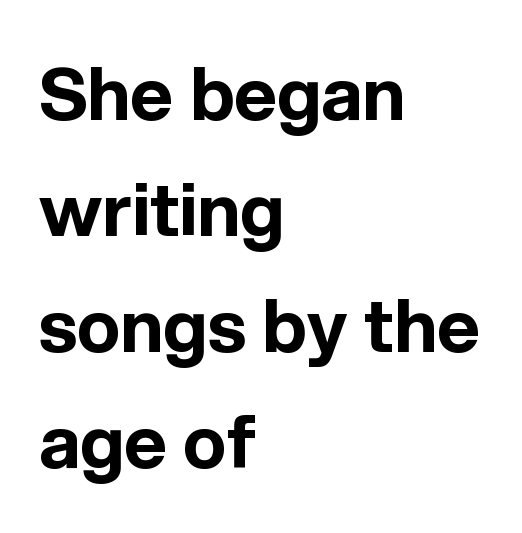
{"serif": "no", "italic": "no", "bold": "yes", "weight": "bold", "width": "normal", "x_height": "medium", "monospaced": "no", "underline": "no", "align": "left", "line_spacing": "normal", "line_spacing_ratio": 1.59, "letter_spacing": "normal", "letter_spacing_em": 0.0, "glyph_px": 73}
